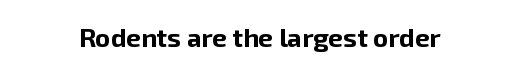
Q: Is the text bold? A: Yes.
Q: Is the text italic (slanted)? A: No, it is upright.
Q: Is the text underlined? A: No.
Q: Is the spacing between letters normal or unusually wide? A: Normal.
